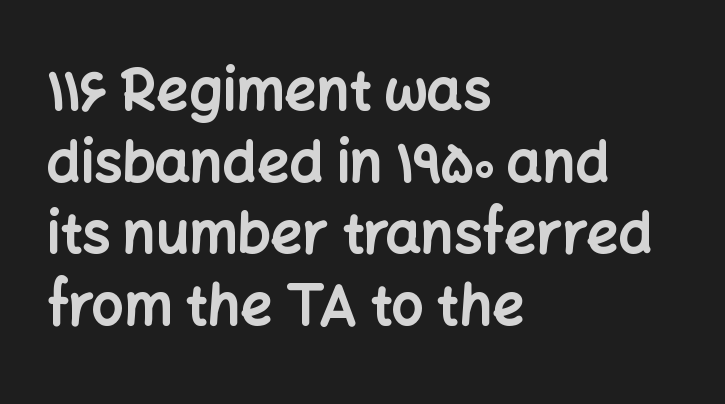
Does the leading feel generous? No, just average. The setting favours the left margin, as ordinary paragraphs usually do. Beneath every word, the page is bare. You'd pick this weight for a headline — it's a proper bold. The axis of the letterforms is exactly vertical.
